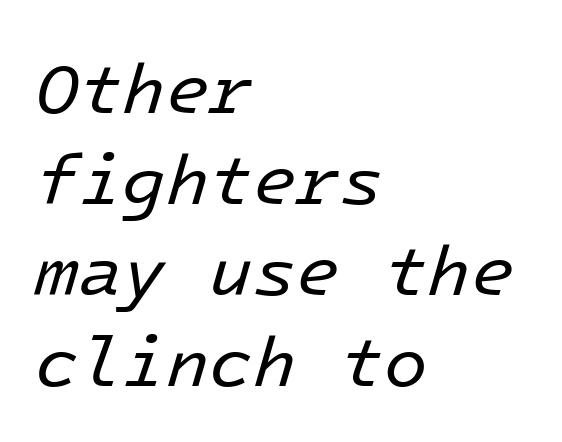
The image shows 71 px regular-weight type, italic (leaning right); set left-aligned, normal line spacing (1.28x), normal letter spacing, not underlined; low stroke contrast and a medium x-height.
